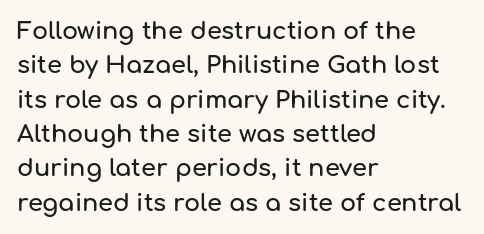
{"italic": "no", "underline": "no", "align": "left", "line_spacing": "normal", "line_spacing_ratio": 1.43, "letter_spacing": "normal", "letter_spacing_em": 0.0, "glyph_px": 24}
